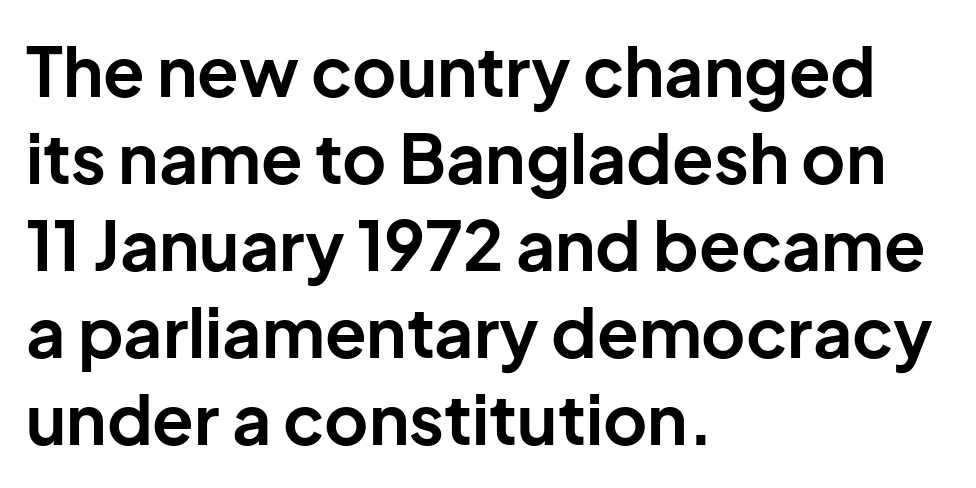
Q: Is the text bold? A: Yes.
Q: Is the text italic (slanted)? A: No, it is upright.
Q: Is the typeface a serif or a sans-serif typeface? A: Sans-serif.
Q: Is the text underlined? A: No.
Q: How is the paragraph aligned? A: Left-aligned.
Q: Is the spacing between letters normal or unusually wide? A: Normal.
Q: Is the spacing between lines tight, normal or loose? A: Normal.
Q: Width (condensed, normal, or wide)? A: Normal.
Q: Stroke contrast? A: Low.
Q: x-height? A: Medium.
Q: Monospaced? A: No.
